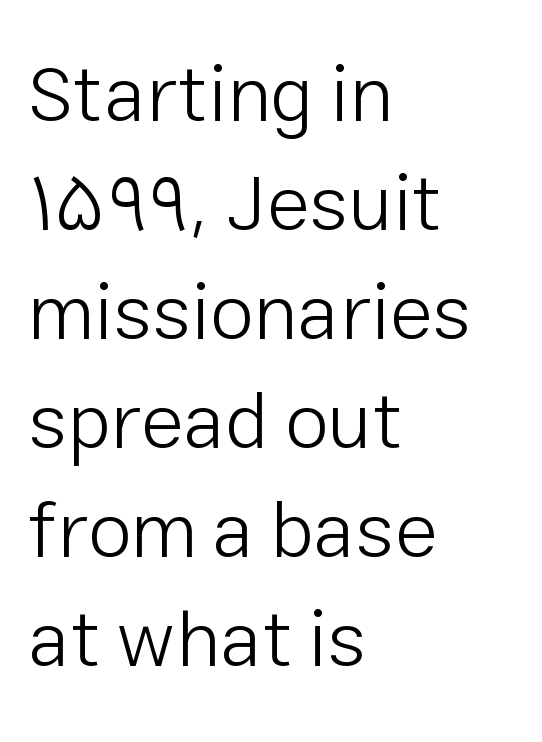
Q: Is the text bold? A: No.
Q: Is the text italic (slanted)? A: No, it is upright.
Q: Is the typeface a serif or a sans-serif typeface? A: Sans-serif.
Q: Is the text underlined? A: No.
Q: How is the paragraph aligned? A: Left-aligned.
Q: Is the spacing between letters normal or unusually wide? A: Normal.
Q: Is the spacing between lines tight, normal or loose? A: Normal.
Q: Width (condensed, normal, or wide)? A: Normal.
Q: Stroke contrast? A: Low.
Q: x-height? A: Medium.
Q: Monospaced? A: No.
